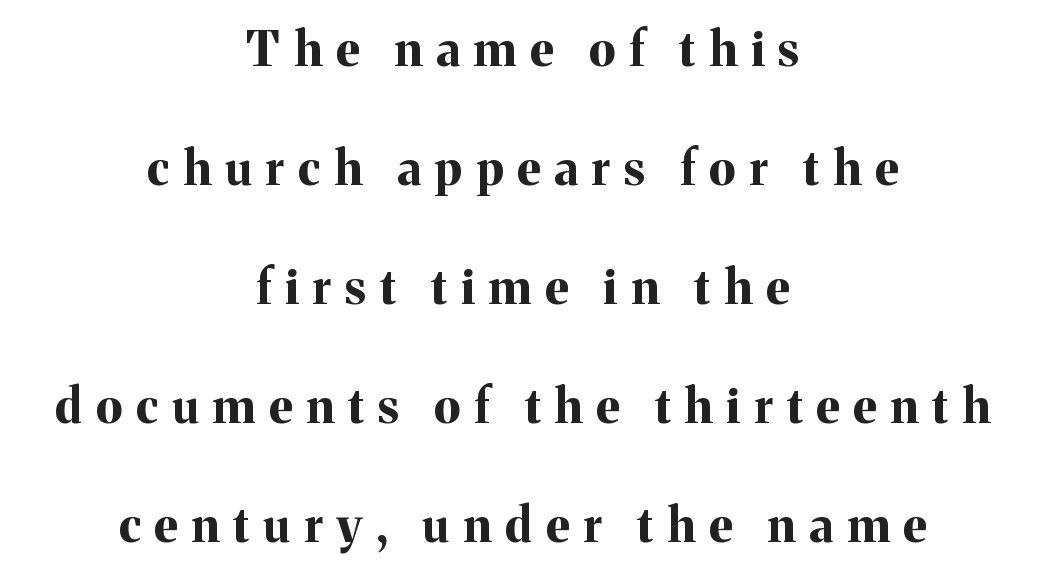
The text block is weighted toward neither margin, spreading evenly from the middle. A great deal of white space separates one row of letters from the next. Does the lettering tilt? It doesn't — this is upright. Look at the tracking — it's clearly loosened, letters drifting apart. The passage shown is typed in a proportional face where columns would drift.
